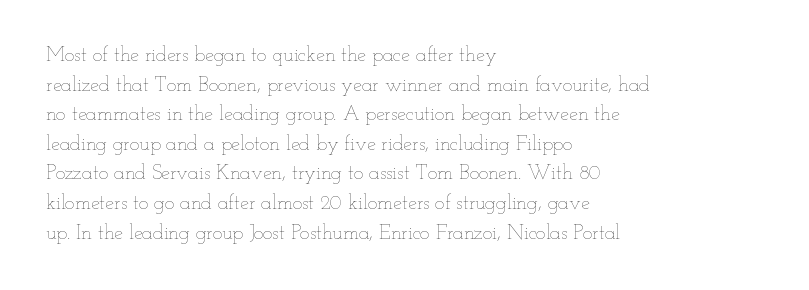
Compared with a typical body face, this is equally light or lighter still. The line texture is even and compact thanks to regular tracking. The space directly below the letters is spotless. Nope, not italic — everything's standing straight.
